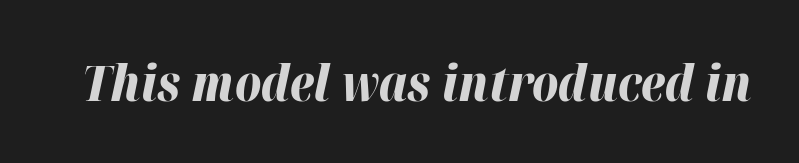
Q: Is the text bold? A: Yes.
Q: Is the text italic (slanted)? A: Yes, it leans right by about 12 degrees.
Q: Is the text underlined? A: No.
Q: Is the spacing between letters normal or unusually wide? A: Normal.
Q: Width (condensed, normal, or wide)? A: Normal.
Q: Stroke contrast? A: High.
Q: x-height? A: Medium.
Q: Monospaced? A: No.
